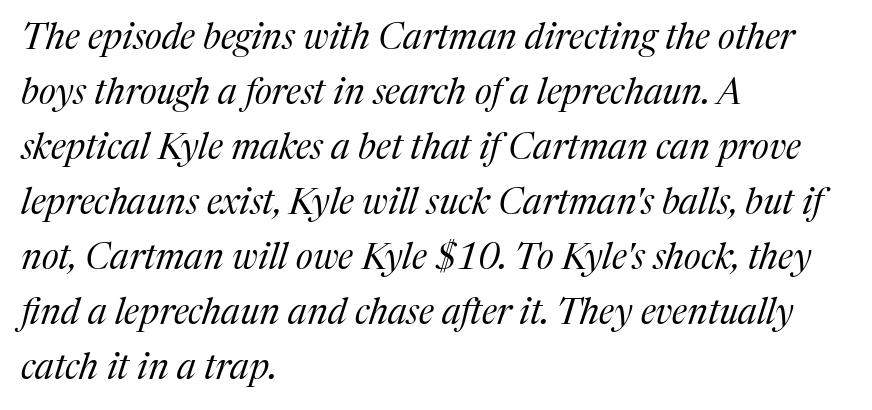
{"serif": "yes", "italic": "yes", "lean": "right", "slant_degrees": 17, "bold": "no", "weight": "regular", "width": "normal", "stroke_contrast": "medium", "x_height": "medium", "monospaced": "no", "underline": "no", "align": "left", "line_spacing": "normal", "line_spacing_ratio": 1.53, "letter_spacing": "normal", "letter_spacing_em": 0.0, "glyph_px": 36}
